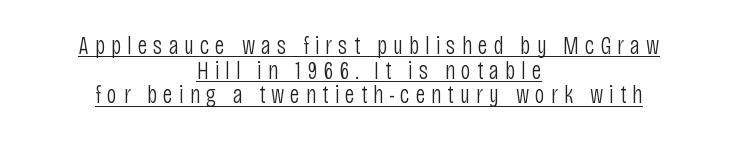
{"italic": "no", "bold": "no", "underline": "yes", "align": "center", "line_spacing": "tight", "line_spacing_ratio": 0.99, "letter_spacing": "wide", "letter_spacing_em": 0.24, "glyph_px": 25}
